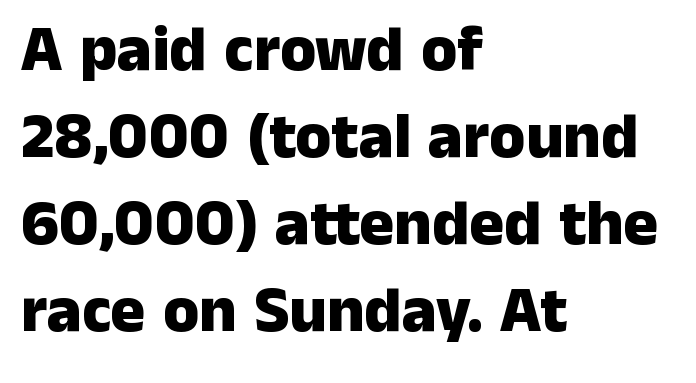
Q: Is the text bold? A: Yes.
Q: Is the text italic (slanted)? A: No, it is upright.
Q: Is the typeface a serif or a sans-serif typeface? A: Sans-serif.
Q: Is the text underlined? A: No.
Q: How is the paragraph aligned? A: Left-aligned.
Q: Is the spacing between letters normal or unusually wide? A: Normal.
Q: Is the spacing between lines tight, normal or loose? A: Normal.
Q: Width (condensed, normal, or wide)? A: Normal.
Q: Stroke contrast? A: Low.
Q: x-height? A: Medium.
Q: Monospaced? A: No.
